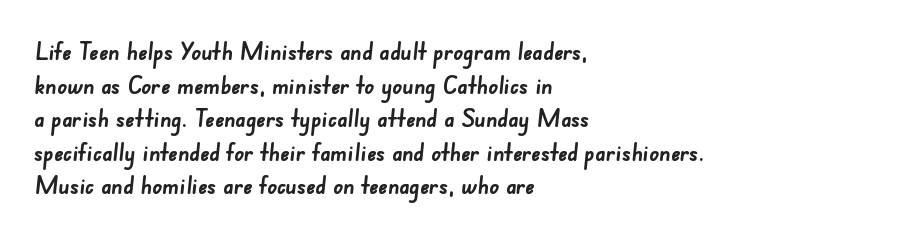
Q: Is the text bold? A: Yes.
Q: Is the text underlined? A: No.
Q: How is the paragraph aligned? A: Left-aligned.
Q: Is the spacing between letters normal or unusually wide? A: Normal.
Q: Is the spacing between lines tight, normal or loose? A: Normal.
